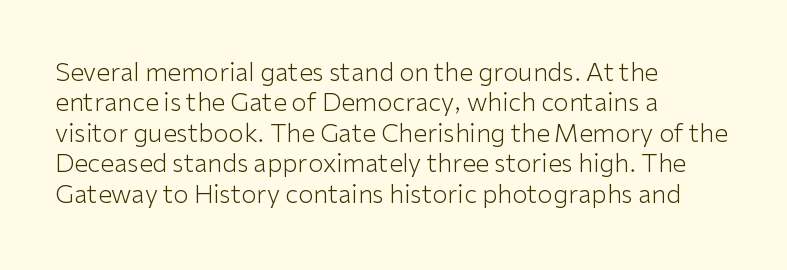
The image shows 25 px text type, upright; set left-aligned, line spacing 1.22x, normal letter spacing, not underlined.
